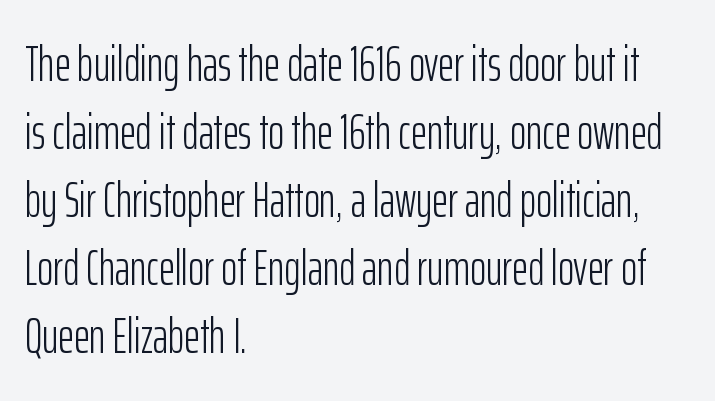
The image shows 49 px light, condensed sans-serif type, upright; set left-aligned, normal line spacing (1.39x), normal letter spacing, not underlined; low stroke contrast and a medium x-height.
